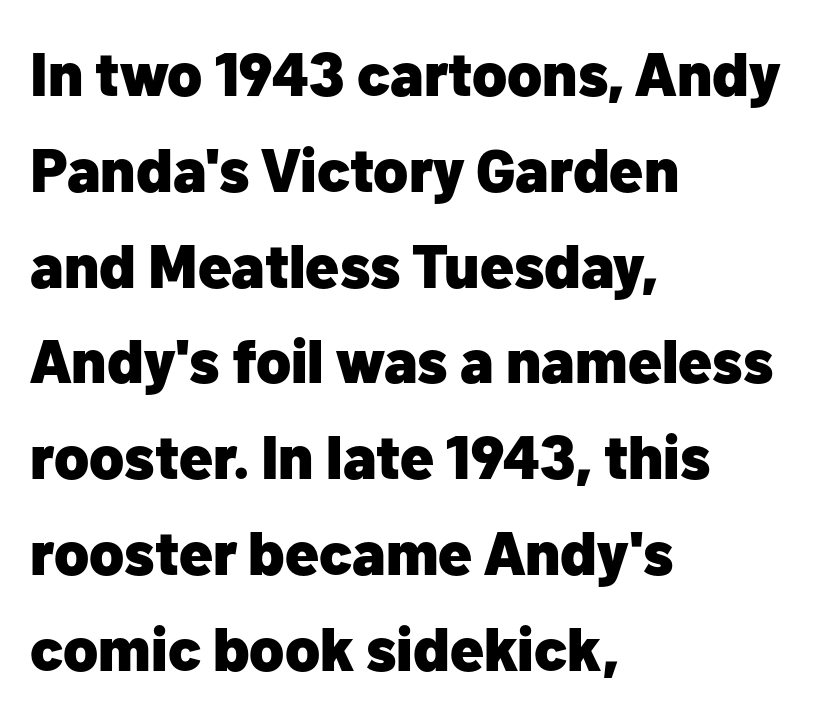
{"serif": "no", "italic": "no", "bold": "yes", "weight": "heavy", "width": "normal", "stroke_contrast": "low", "x_height": "medium", "monospaced": "no", "underline": "no", "align": "left", "line_spacing": "normal", "line_spacing_ratio": 1.57, "letter_spacing": "normal", "letter_spacing_em": 0.0, "glyph_px": 61}
